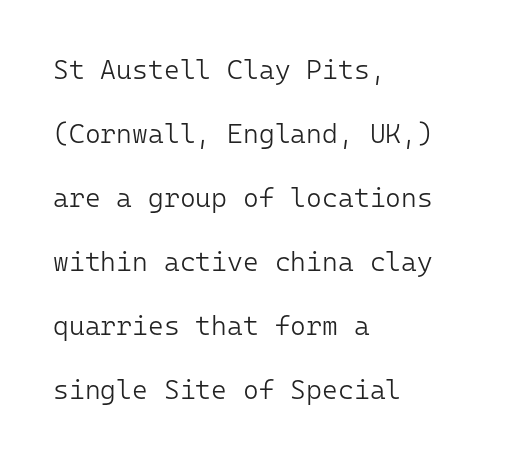
{"italic": "no", "bold": "no", "underline": "no", "align": "left", "line_spacing": "loose", "line_spacing_ratio": 2.37, "letter_spacing": "normal", "letter_spacing_em": 0.0, "glyph_px": 27}
